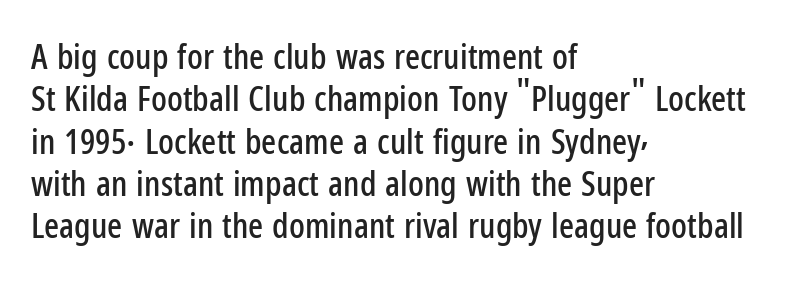
If you drew a ruler down the left edge, every line would touch it. The specimen omits any rule beneath the text block's lines. The face used here is a sans, in the tradition of grotesques and geometrics. The letters stand straight up with perfectly vertical stems. Nobody touched the tracking dial on this one. Proportional: the letters do not fall into vertical columns.
